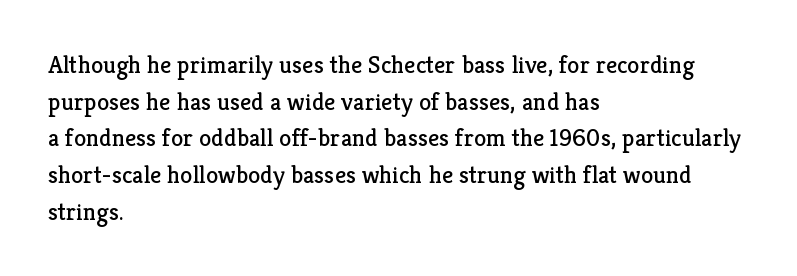
{"italic": "no", "bold": "no", "underline": "no", "align": "left", "line_spacing": "normal", "line_spacing_ratio": 1.47, "letter_spacing": "normal", "letter_spacing_em": 0.0, "glyph_px": 25}
